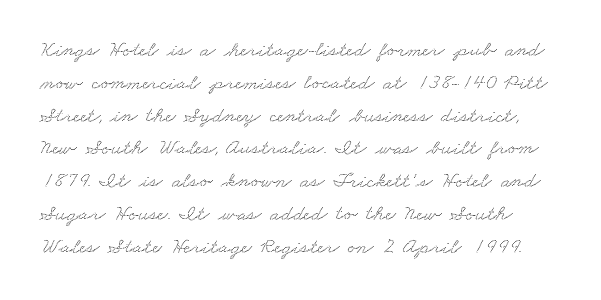
Q: Is the text underlined? A: No.
Q: Is the spacing between letters normal or unusually wide? A: Normal.
Q: Is the spacing between lines tight, normal or loose? A: Normal.
